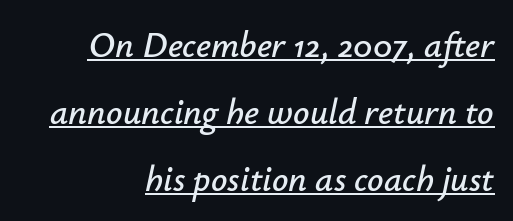
Q: Is the text italic (slanted)? A: Yes, it leans right by about 12 degrees.
Q: Is the text underlined? A: Yes.
Q: How is the paragraph aligned? A: Right-aligned.
Q: Is the spacing between letters normal or unusually wide? A: Normal.
Q: Width (condensed, normal, or wide)? A: Normal.
Q: Stroke contrast? A: Low.
Q: x-height? A: Small.
Q: Monospaced? A: No.
